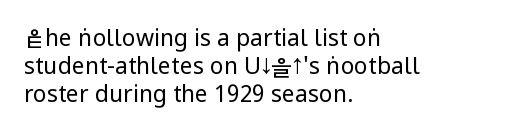
Every stem runs plumb, perpendicular to the baseline. Layout note: lines flush left. Decoration check: the copy has no underline. Short note: letters normally spaced.
